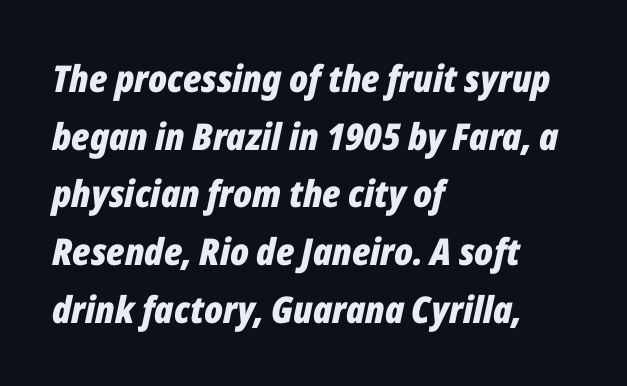
{"italic": "yes", "lean": "right", "slant_degrees": 12, "bold": "yes", "weight": "bold", "width": "condensed", "stroke_contrast": "low", "x_height": "medium", "monospaced": "no", "underline": "no", "align": "left", "line_spacing": "normal", "line_spacing_ratio": 1.56, "letter_spacing": "normal", "letter_spacing_em": 0.0, "glyph_px": 37}
